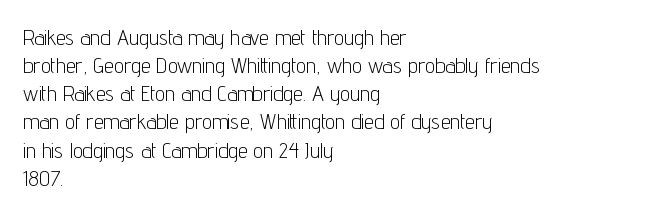
Normally led — the rows are evenly, conventionally spaced. Underlining? Definitely not there. The axis of the letterforms is exactly vertical. The passage is arranged the way most books set body copy — flush left. Default kerning and tracking; the words read as compact shapes.
